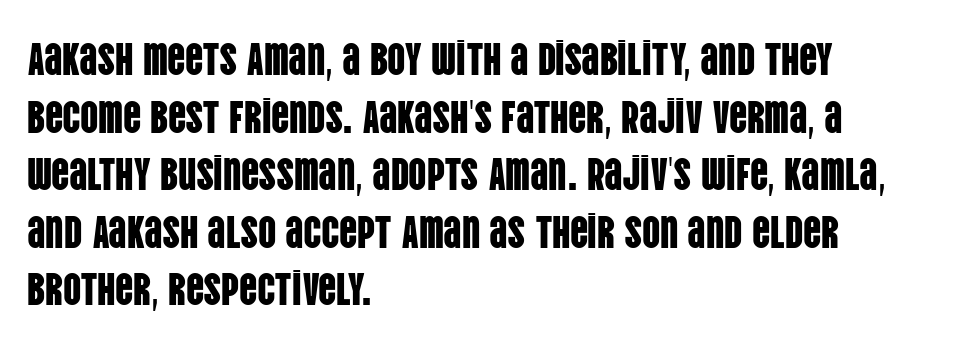
The area under the type is left untouched. Does the type have serifs? No, each stem ends abruptly. Line beginnings align vertically; line endings do not. Baseline-to-baseline distance is the conventional proportion of letter height.
